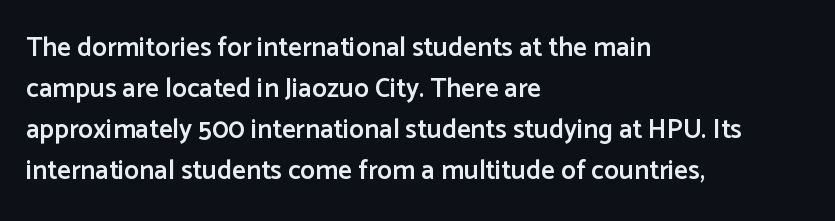
Q: Is the text bold? A: Semi-bold.
Q: Is the text italic (slanted)? A: No, it is upright.
Q: Is the text underlined? A: No.
Q: How is the paragraph aligned? A: Left-aligned.
Q: Is the spacing between letters normal or unusually wide? A: Normal.
Q: Is the spacing between lines tight, normal or loose? A: Normal.
